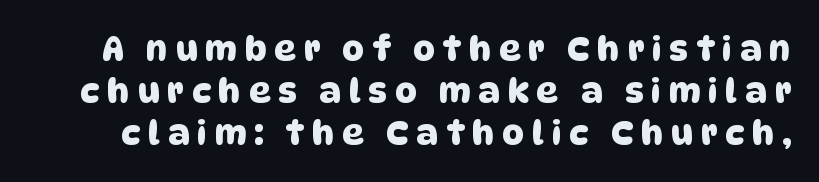
Q: Is the typeface a serif or a sans-serif typeface? A: Sans-serif.
Q: Is the text underlined? A: No.
Q: Is the spacing between letters normal or unusually wide? A: Unusually wide.
Q: Width (condensed, normal, or wide)? A: Normal.
Q: Stroke contrast? A: Low.
Q: x-height? A: Large.
Q: Monospaced? A: No.
